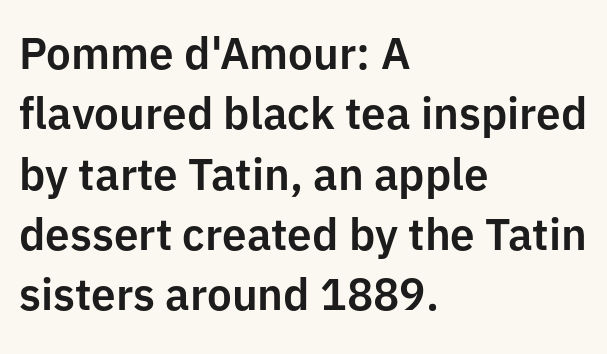
Layout note: lines flush left. It's the straight-up-and-down kind of type. Each letter keeps its own natural width here, so spacing adapts to shape. The space directly below the letters is spotless. Notice how descenders clear the ascenders below comfortably — that's standard leading. The rendering shows plain stroke endings on the letterforms — a sans-serif design.
